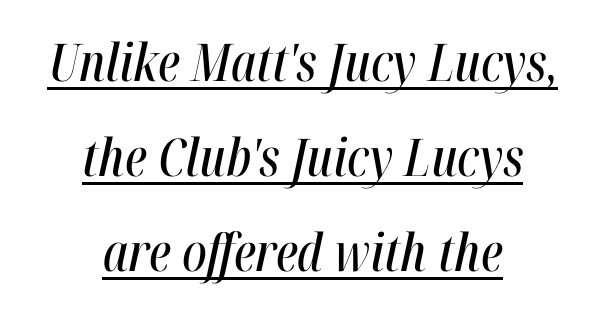
Q: Is the text italic (slanted)? A: Yes, it leans right by about 12 degrees.
Q: Is the text underlined? A: Yes.
Q: How is the paragraph aligned? A: Centered.
Q: Is the spacing between letters normal or unusually wide? A: Normal.
Q: Width (condensed, normal, or wide)? A: Condensed.
Q: Stroke contrast? A: High.
Q: x-height? A: Medium.
Q: Monospaced? A: No.
